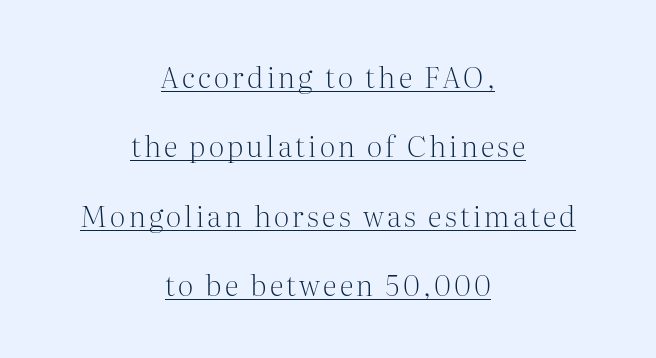
The image shows 29 px light serif type, upright; set centered, loose line spacing (2.39x), underlined; medium stroke contrast and a medium x-height.
